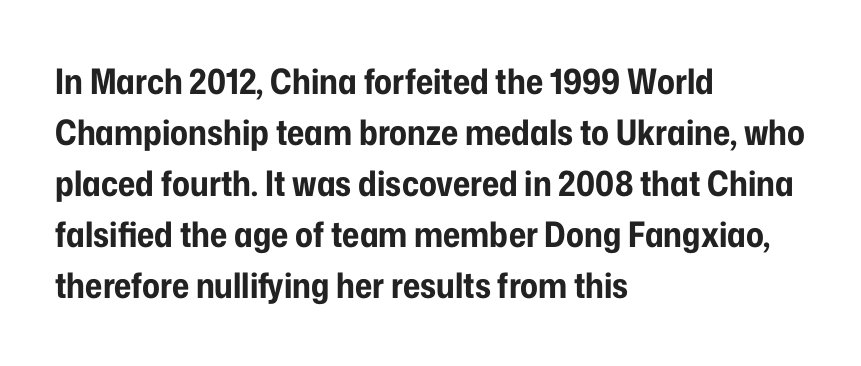
{"serif": "no", "italic": "no", "bold": "yes", "weight": "bold", "width": "condensed", "stroke_contrast": "low", "x_height": "medium", "monospaced": "no", "underline": "no", "align": "left", "line_spacing": "normal", "line_spacing_ratio": 1.46, "letter_spacing": "normal", "letter_spacing_em": 0.0, "glyph_px": 35}
